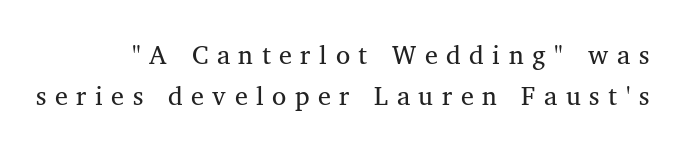
{"italic": "no", "bold": "no", "underline": "no", "line_spacing": "normal", "line_spacing_ratio": 1.56, "letter_spacing": "wide", "letter_spacing_em": 0.33, "glyph_px": 26}
